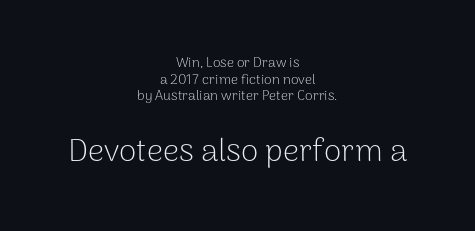
Typographically, this falls in the sans-serif category. Standard letterfit; no display-style spreading of the glyphs. Honestly, there is no underline to notice here at all. The lines are quadded center.
